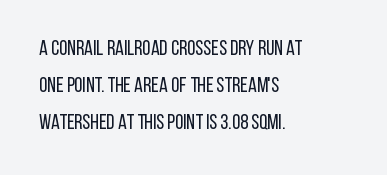
{"italic": "no", "bold": "no", "underline": "no", "align": "left", "line_spacing_ratio": 1.77, "letter_spacing": "normal", "letter_spacing_em": 0.0, "glyph_px": 21}
